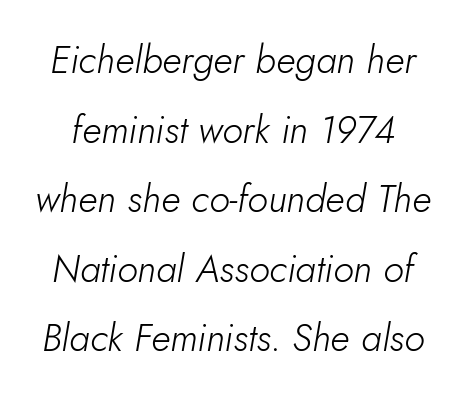
The image shows 38 px light type, italic (leaning right); set line spacing 1.83x, normal letter spacing, not underlined; low stroke contrast and a small x-height.
